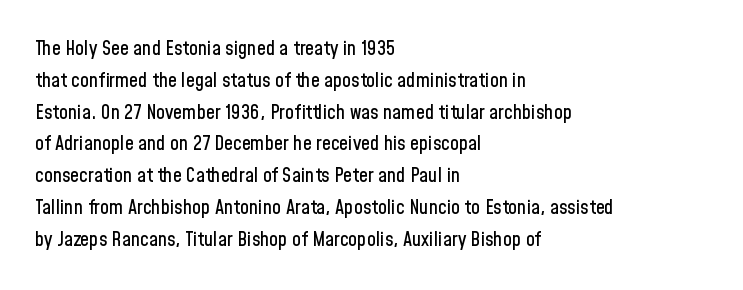
Q: Is the text italic (slanted)? A: No, it is upright.
Q: Is the text underlined? A: No.
Q: How is the paragraph aligned? A: Left-aligned.
Q: Is the spacing between letters normal or unusually wide? A: Normal.
Q: Is the spacing between lines tight, normal or loose? A: Normal.
